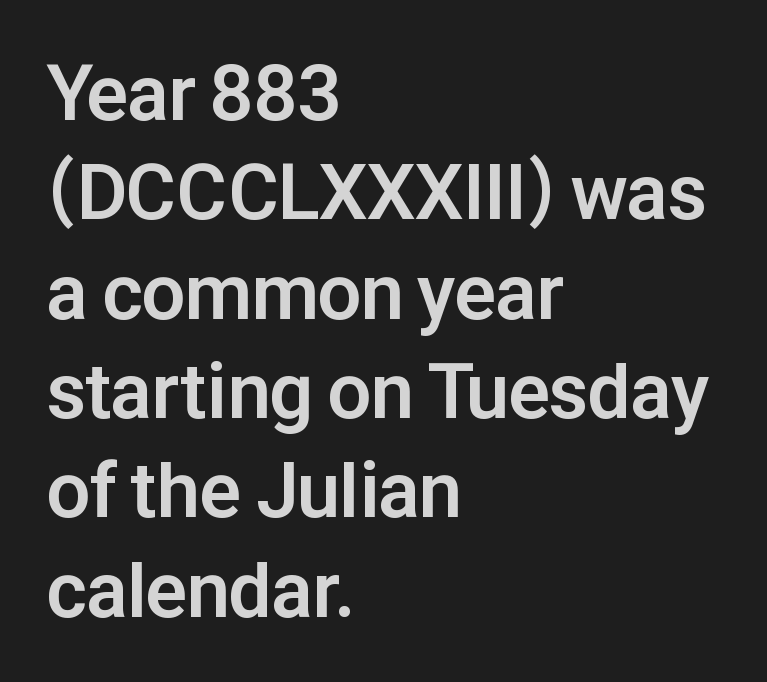
Q: Is the text bold? A: Yes.
Q: Is the text italic (slanted)? A: No, it is upright.
Q: Is the typeface a serif or a sans-serif typeface? A: Sans-serif.
Q: Is the text underlined? A: No.
Q: How is the paragraph aligned? A: Left-aligned.
Q: Is the spacing between letters normal or unusually wide? A: Normal.
Q: Is the spacing between lines tight, normal or loose? A: Normal.
Q: Width (condensed, normal, or wide)? A: Normal.
Q: Stroke contrast? A: Low.
Q: x-height? A: Medium.
Q: Monospaced? A: No.
